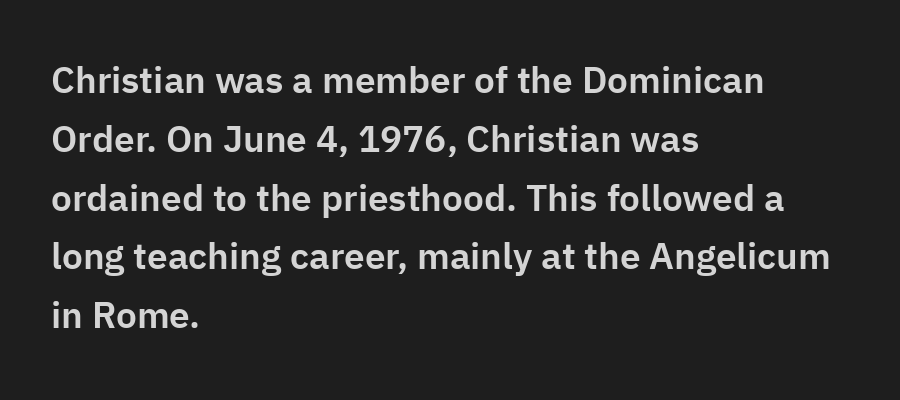
The image shows 37 px sans-serif type, upright; set left-aligned, normal line spacing (1.59x), normal letter spacing, not underlined; low stroke contrast and a medium x-height.
